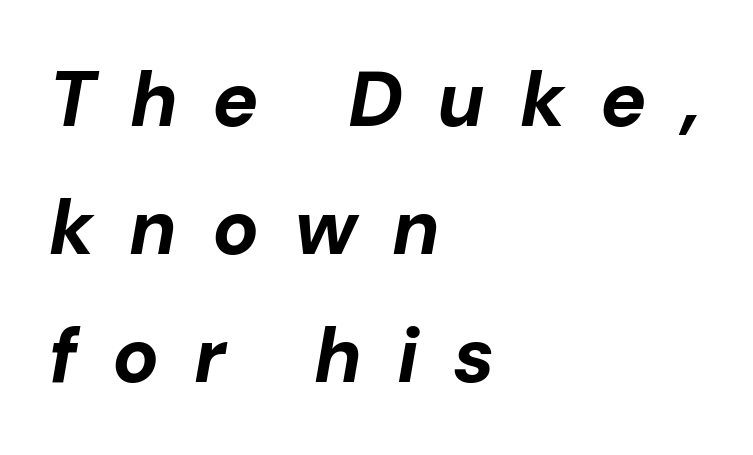
The image shows 77 px bold type, italic (leaning right); set left-aligned, normal line spacing (1.66x), unusually wide letter spacing (+0.45 em), not underlined; low stroke contrast and a medium x-height.
